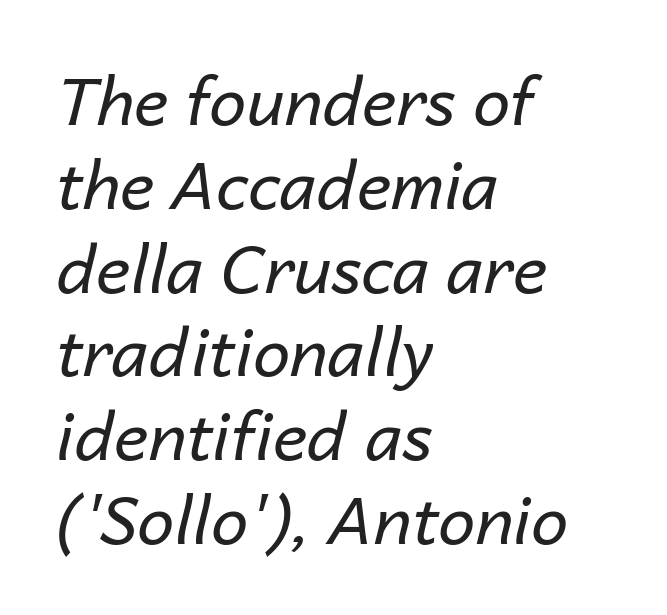
The image shows 66 px regular-weight type, italic (leaning right); set left-aligned, normal line spacing (1.27x), normal letter spacing, not underlined; low stroke contrast and a medium x-height.
